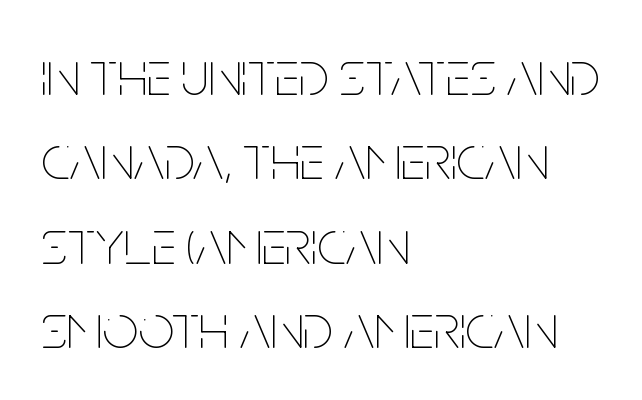
Q: Is the text bold? A: No.
Q: Is the text italic (slanted)? A: No, it is upright.
Q: Is the text underlined? A: No.
Q: How is the paragraph aligned? A: Left-aligned.
Q: Is the spacing between letters normal or unusually wide? A: Normal.
Q: Is the spacing between lines tight, normal or loose? A: Normal.
Q: Width (condensed, normal, or wide)? A: Condensed.
Q: Stroke contrast? A: Low.
Q: x-height? A: Large.
Q: Monospaced? A: No.
